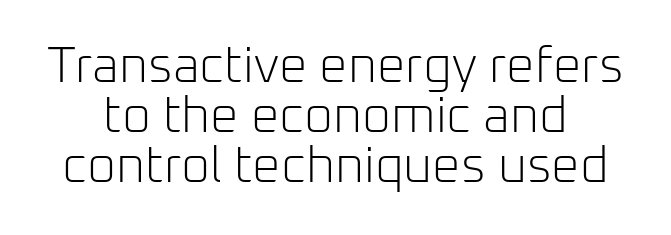
Posture: straight, roman, zero tilt. Varying glyph widths throughout — classic text-font behaviour. Regarding leading, the lines here are crowded together. A sans-serif font was chosen for this passage.
